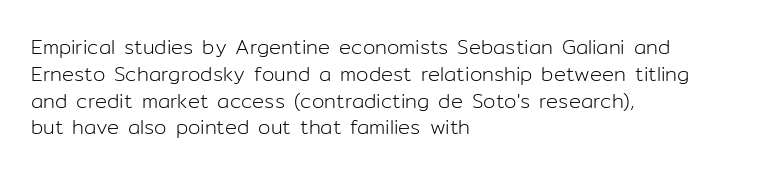
The image shows 20 px text type, upright; set left-aligned, normal line spacing (1.34x), normal letter spacing, not underlined.
